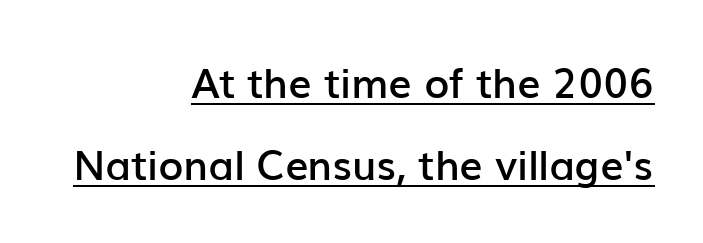
{"serif": "no", "italic": "no", "bold": "semi", "weight": "semibold", "width": "normal", "stroke_contrast": "low", "x_height": "medium", "monospaced": "no", "underline": "yes", "align": "right", "line_spacing": "loose", "line_spacing_ratio": 2.01, "letter_spacing": "normal", "letter_spacing_em": 0.0, "glyph_px": 41}
